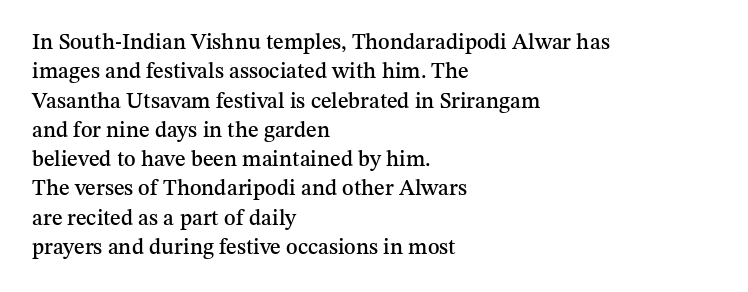
The image shows 22 px text type, upright; set left-aligned, normal line spacing (1.33x), normal letter spacing, not underlined.
